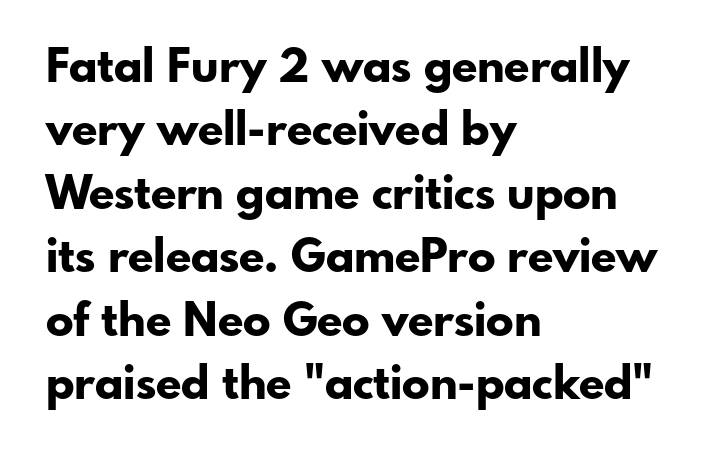
{"serif": "no", "italic": "no", "bold": "yes", "weight": "bold", "width": "normal", "stroke_contrast": "low", "x_height": "small", "monospaced": "no", "underline": "no", "align": "left", "line_spacing": "normal", "line_spacing_ratio": 1.38, "letter_spacing": "normal", "letter_spacing_em": 0.0, "glyph_px": 46}
